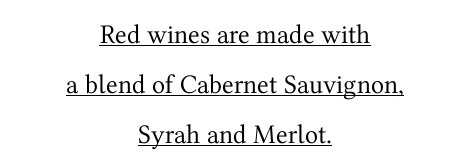
Teacher's note: observe the equal gaps on both sides — that is centered alignment. No extra tracking has been applied to these lines. Each line of the rendering has a horizontal stroke beneath the glyphs. It's the straight-up-and-down kind of type. The characters are drawn with everyday or finer stroke widths.
